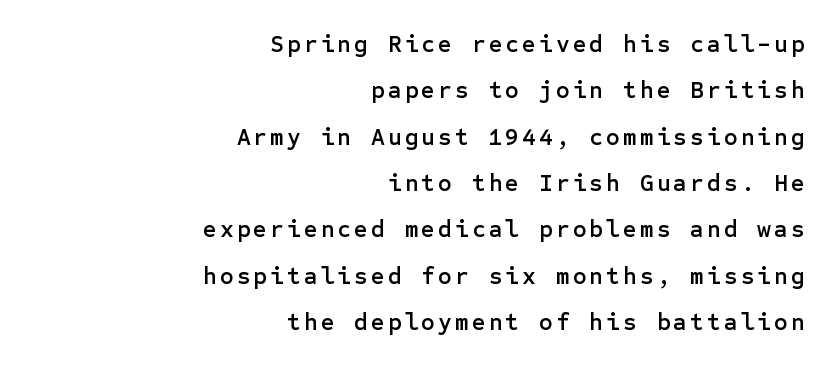
{"italic": "no", "underline": "no", "align": "right", "line_spacing": "loose", "line_spacing_ratio": 1.93, "glyph_px": 24}
